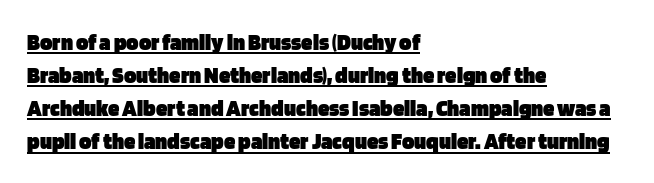
The image shows 23 px bold type, upright; set left-aligned, normal line spacing (1.44x), normal letter spacing, underlined.
